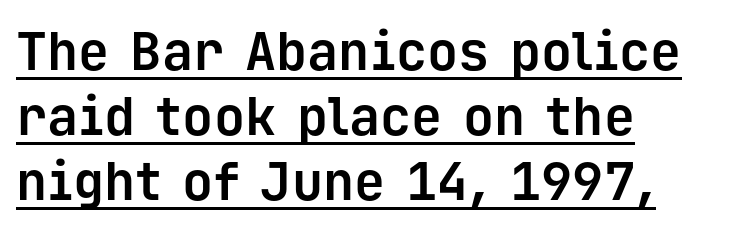
Q: Is the text bold? A: Yes.
Q: Is the text italic (slanted)? A: No, it is upright.
Q: Is the typeface a serif or a sans-serif typeface? A: Sans-serif.
Q: Is the text underlined? A: Yes.
Q: How is the paragraph aligned? A: Left-aligned.
Q: Is the spacing between letters normal or unusually wide? A: Normal.
Q: Is the spacing between lines tight, normal or loose? A: Normal.
Q: Width (condensed, normal, or wide)? A: Normal.
Q: Stroke contrast? A: Low.
Q: x-height? A: Medium.
Q: Monospaced? A: Yes.
